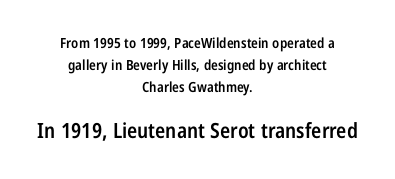
{"italic": "no", "bold": "semi", "underline": "no", "align": "center", "line_spacing": "normal", "line_spacing_ratio": 1.56, "letter_spacing": "normal", "letter_spacing_em": 0.0, "larger_block": "second", "size_ratio": 1.5, "glyph_px": 21}
